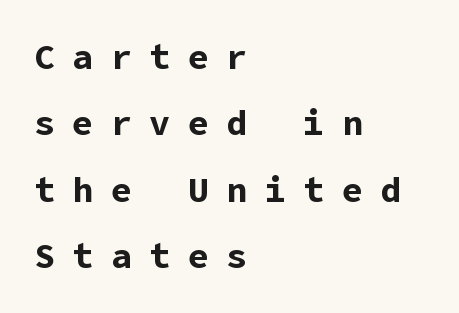
Q: Is the text bold? A: Yes.
Q: Is the text italic (slanted)? A: No, it is upright.
Q: Is the typeface a serif or a sans-serif typeface? A: Sans-serif.
Q: Is the text underlined? A: No.
Q: How is the paragraph aligned? A: Left-aligned.
Q: Is the spacing between letters normal or unusually wide? A: Unusually wide.
Q: Is the spacing between lines tight, normal or loose? A: Loose.
Q: Width (condensed, normal, or wide)? A: Normal.
Q: Stroke contrast? A: Low.
Q: x-height? A: Medium.
